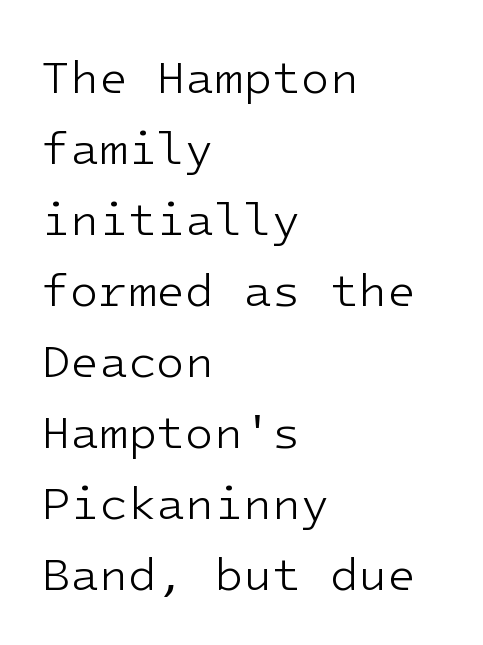
{"serif": "no", "italic": "no", "bold": "no", "weight": "light", "width": "normal", "stroke_contrast": "low", "x_height": "medium", "monospaced": "yes", "underline": "no", "align": "left", "line_spacing": "normal", "line_spacing_ratio": 1.51, "letter_spacing": "normal", "letter_spacing_em": 0.0, "glyph_px": 47}
